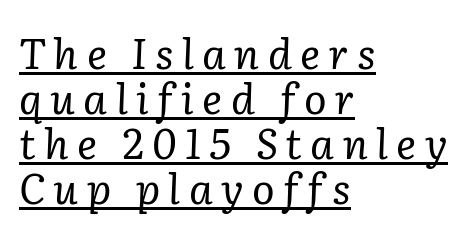
Q: Is the text bold? A: No.
Q: Is the text italic (slanted)? A: Yes, it leans right by about 2 degrees.
Q: Is the typeface a serif or a sans-serif typeface? A: Serif.
Q: Is the text underlined? A: Yes.
Q: How is the paragraph aligned? A: Left-aligned.
Q: Is the spacing between letters normal or unusually wide? A: Unusually wide.
Q: Is the spacing between lines tight, normal or loose? A: Tight.
Q: Width (condensed, normal, or wide)? A: Normal.
Q: Stroke contrast? A: Low.
Q: x-height? A: Medium.
Q: Monospaced? A: No.
